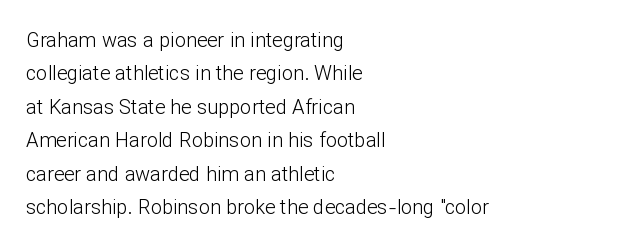
Q: Is the text bold? A: No.
Q: Is the text italic (slanted)? A: No, it is upright.
Q: Is the text underlined? A: No.
Q: How is the paragraph aligned? A: Left-aligned.
Q: Is the spacing between letters normal or unusually wide? A: Normal.
Q: Is the spacing between lines tight, normal or loose? A: Normal.
